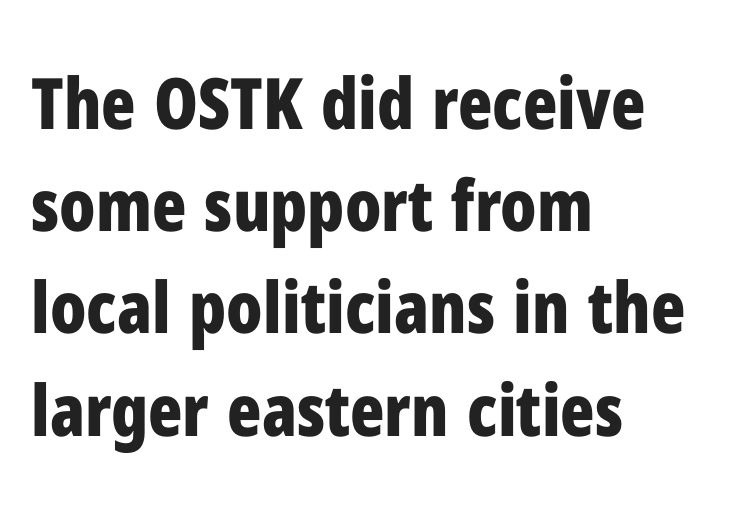
Q: Is the text bold? A: Yes.
Q: Is the text italic (slanted)? A: No, it is upright.
Q: Is the typeface a serif or a sans-serif typeface? A: Sans-serif.
Q: Is the text underlined? A: No.
Q: How is the paragraph aligned? A: Left-aligned.
Q: Is the spacing between letters normal or unusually wide? A: Normal.
Q: Is the spacing between lines tight, normal or loose? A: Normal.
Q: Width (condensed, normal, or wide)? A: Condensed.
Q: Stroke contrast? A: Low.
Q: x-height? A: Medium.
Q: Monospaced? A: No.
